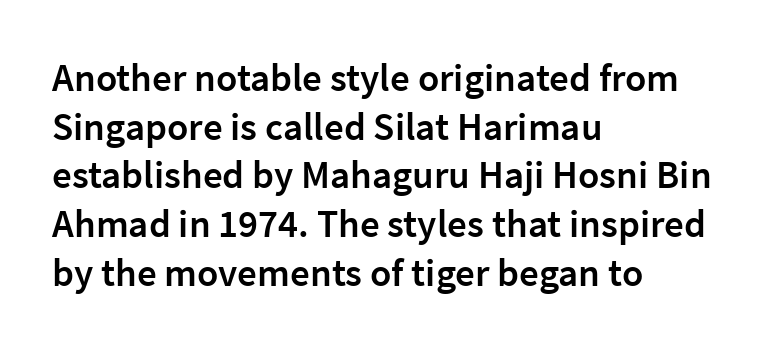
{"serif": "no", "italic": "no", "bold": "semi", "weight": "semibold", "width": "normal", "stroke_contrast": "low", "x_height": "medium", "monospaced": "no", "underline": "no", "align": "left", "line_spacing": "normal", "line_spacing_ratio": 1.25, "letter_spacing": "normal", "letter_spacing_em": 0.0, "glyph_px": 39}
